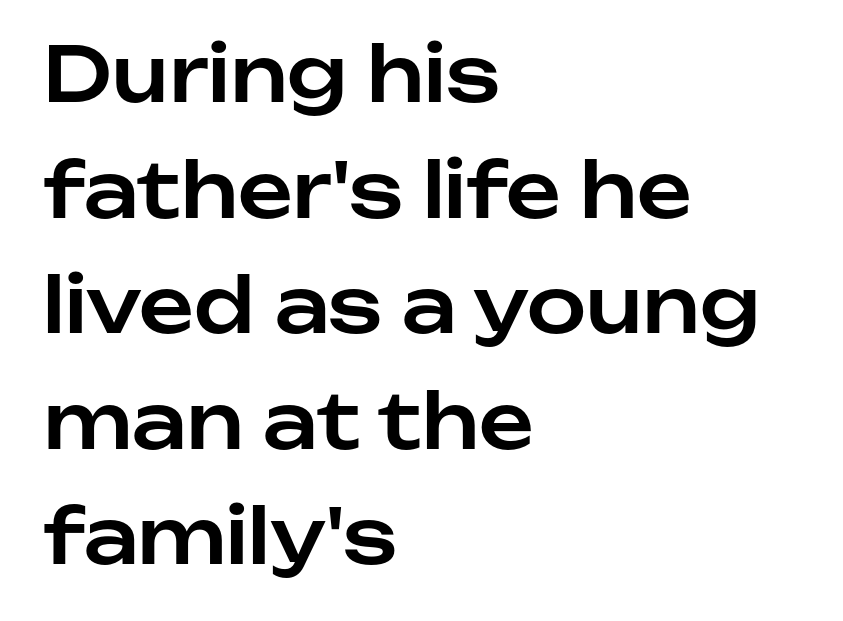
{"serif": "no", "italic": "no", "width": "normal", "stroke_contrast": "low", "x_height": "medium", "monospaced": "no", "underline": "no", "align": "left", "line_spacing": "normal", "line_spacing_ratio": 1.52, "letter_spacing": "normal", "letter_spacing_em": 0.0, "glyph_px": 76}
